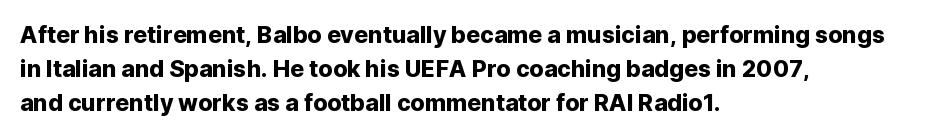
Q: Is the text italic (slanted)? A: No, it is upright.
Q: Is the text underlined? A: No.
Q: How is the paragraph aligned? A: Left-aligned.
Q: Is the spacing between letters normal or unusually wide? A: Normal.
Q: Is the spacing between lines tight, normal or loose? A: Normal.
